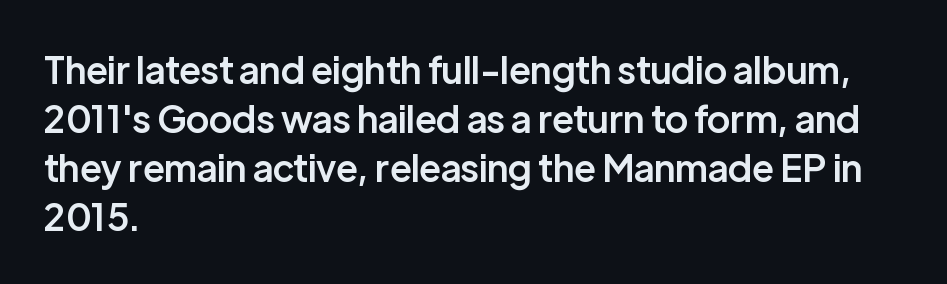
The image shows 37 px semibold sans-serif type, upright; set left-aligned, normal line spacing (1.32x), normal letter spacing, not underlined; low stroke contrast and a medium x-height.
